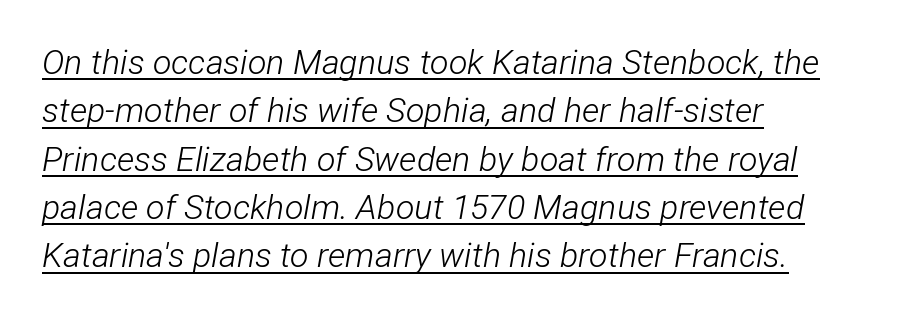
Q: Is the text bold? A: No.
Q: Is the text italic (slanted)? A: Yes, it leans right by about 12 degrees.
Q: Is the text underlined? A: Yes.
Q: How is the paragraph aligned? A: Left-aligned.
Q: Is the spacing between letters normal or unusually wide? A: Normal.
Q: Is the spacing between lines tight, normal or loose? A: Normal.
Q: Width (condensed, normal, or wide)? A: Condensed.
Q: Stroke contrast? A: Low.
Q: x-height? A: Medium.
Q: Monospaced? A: No.
